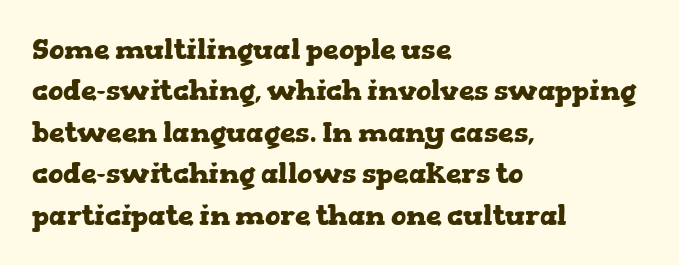
The image shows 28 px heavy, wide serif type, upright; set left-aligned, normal line spacing (1.48x), normal letter spacing, not underlined; low stroke contrast and a medium x-height.
